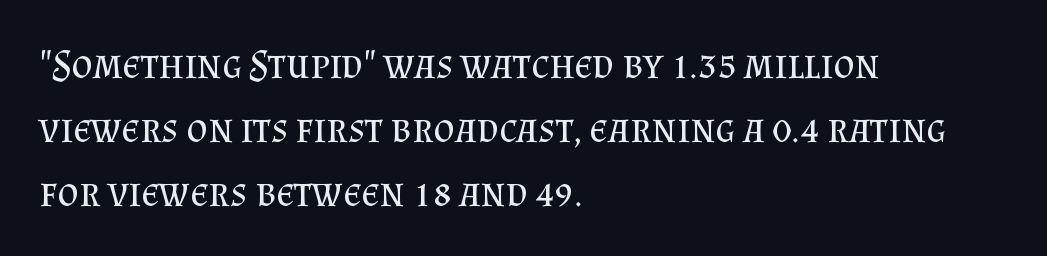
Nobody touched the tracking dial on this one. The compositor pushed each line to the left boundary. Vertical spacing — default. This sample uses an upright cut, with every glyph sitting square on the baseline.
